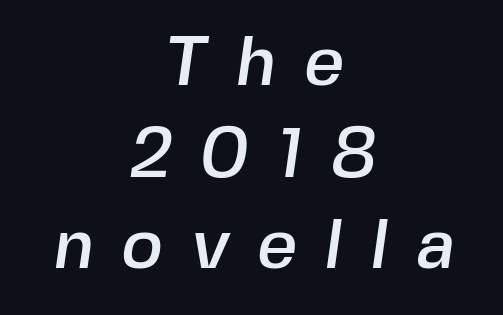
{"serif": "no", "width": "normal", "x_height": "medium", "monospaced": "no", "underline": "no", "align": "center", "line_spacing": "normal", "line_spacing_ratio": 1.31, "letter_spacing": "wide", "letter_spacing_em": 0.4, "glyph_px": 70}
